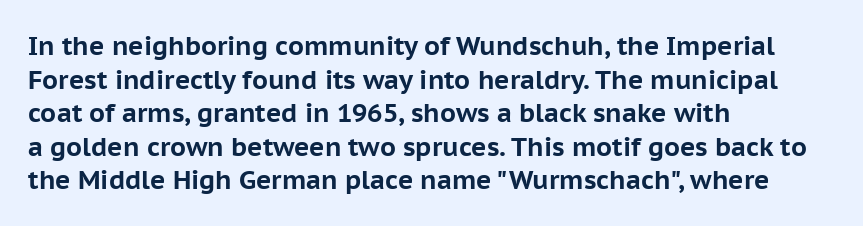
Regarding leading, the lines here are spaced in the standard way. Nothing unusual about the tracking: characters are spaced as the font intends. Clear beneath every line of the passage. The compositor pushed each line to the left boundary. Ascenders rise straight up at ninety degrees. The font is running at its bold setting.
